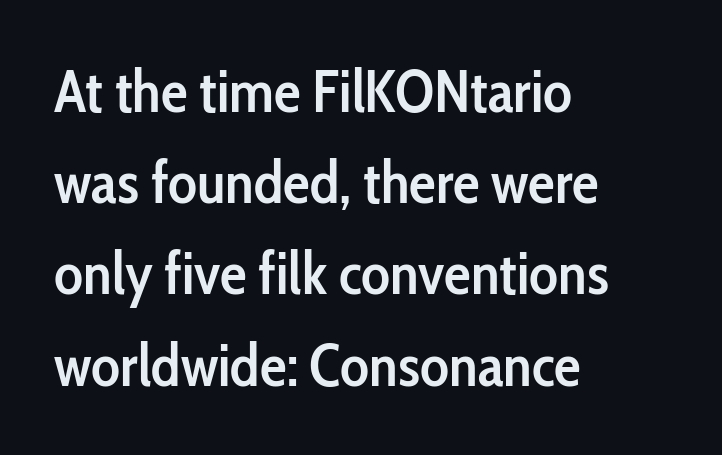
Does the copy run flush right? No — it runs flush left. Compared with an ordinary text face, these strokes are moderately heavier — a semibold. The glyphs in this specimen are sans serif. This sample has the flowing, uneven cadence of proportional lettering. The axis of the letterforms is exactly vertical. Beneath every word, the page is bare.
